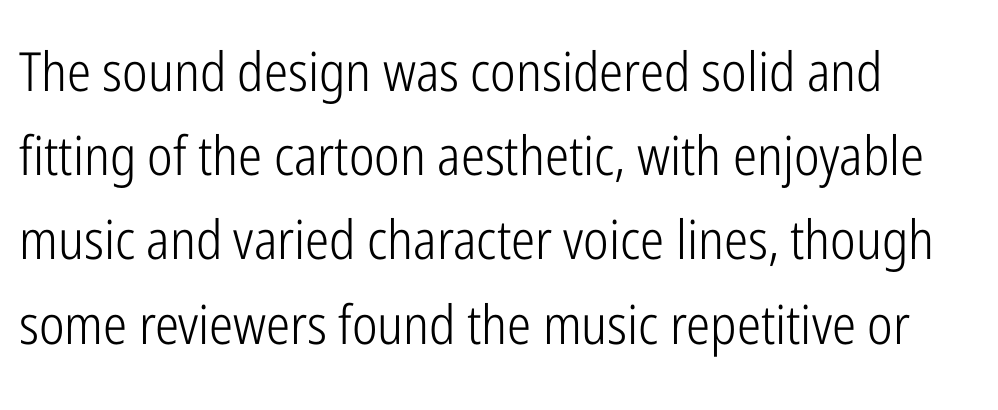
The letters stand straight up with perfectly vertical stems. Has an underline been added? It has not. No heavy texture on the line: the type isn't bold. Does the leading feel generous? No, just average. The rendering keeps characters at their native spacing. The lines are quadded left.
